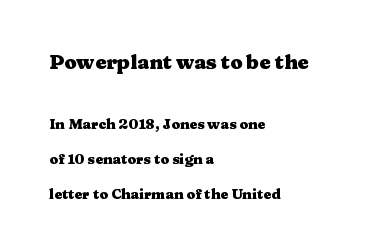
Q: Is the text bold? A: Yes.
Q: Is the text italic (slanted)? A: No, it is upright.
Q: Is the text underlined? A: No.
Q: How is the paragraph aligned? A: Left-aligned.
Q: Is the spacing between letters normal or unusually wide? A: Normal.
Q: Is the spacing between lines tight, normal or loose? A: Loose.
Q: Which block of text is set in a larger size, the first (top) or the second (bottom)? A: The first (top) one.
